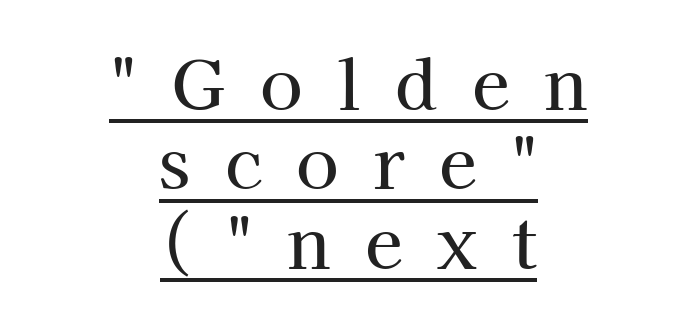
The image shows 69 px serif type, upright; set centered, tight line spacing (1.15x), unusually wide letter spacing (+0.5 em), underlined; high stroke contrast and a medium x-height.
